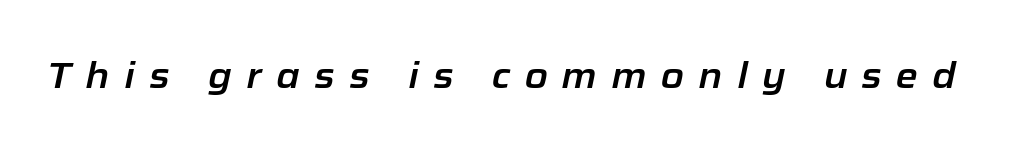
The image shows 36 px text type, italic (leaning right); set unusually wide letter spacing (+0.39 em), not underlined; low stroke contrast and a medium x-height.
